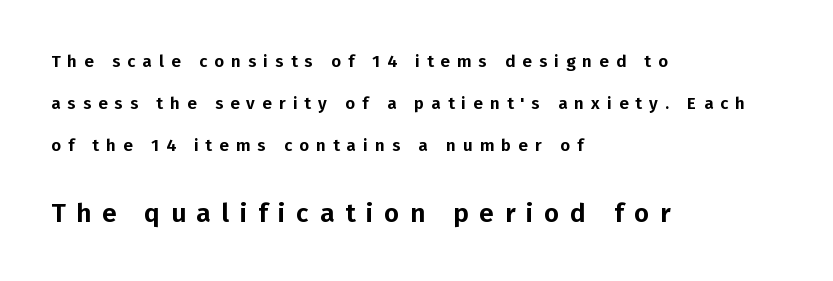
The image shows 26 px text type, upright; set left-aligned, loose line spacing (2.46x), unusually wide letter spacing (+0.42 em), not underlined; the second (bottom) block is 1.53x larger.
